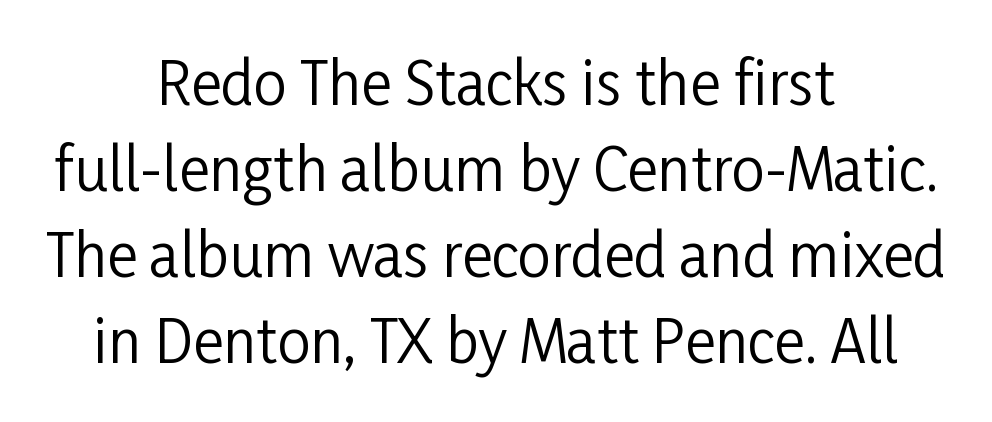
Q: Is the text bold? A: No.
Q: Is the text italic (slanted)? A: No, it is upright.
Q: Is the typeface a serif or a sans-serif typeface? A: Sans-serif.
Q: Is the text underlined? A: No.
Q: How is the paragraph aligned? A: Centered.
Q: Is the spacing between letters normal or unusually wide? A: Normal.
Q: Is the spacing between lines tight, normal or loose? A: Normal.
Q: Width (condensed, normal, or wide)? A: Condensed.
Q: Stroke contrast? A: Low.
Q: x-height? A: Medium.
Q: Monospaced? A: No.
